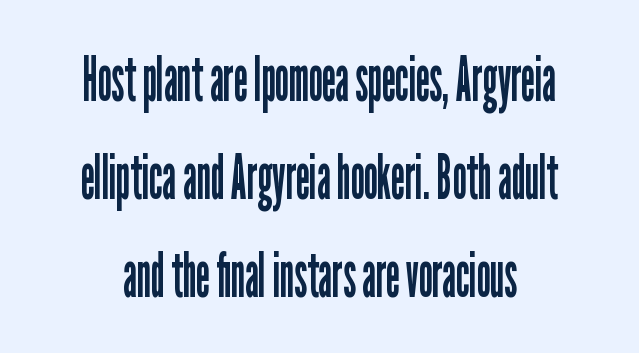
Q: Is the text bold? A: No.
Q: Is the text italic (slanted)? A: No, it is upright.
Q: Is the typeface a serif or a sans-serif typeface? A: Sans-serif.
Q: Is the text underlined? A: No.
Q: How is the paragraph aligned? A: Centered.
Q: Is the spacing between letters normal or unusually wide? A: Normal.
Q: Is the spacing between lines tight, normal or loose? A: Normal.
Q: Width (condensed, normal, or wide)? A: Condensed.
Q: Stroke contrast? A: Low.
Q: x-height? A: Medium.
Q: Monospaced? A: No.
